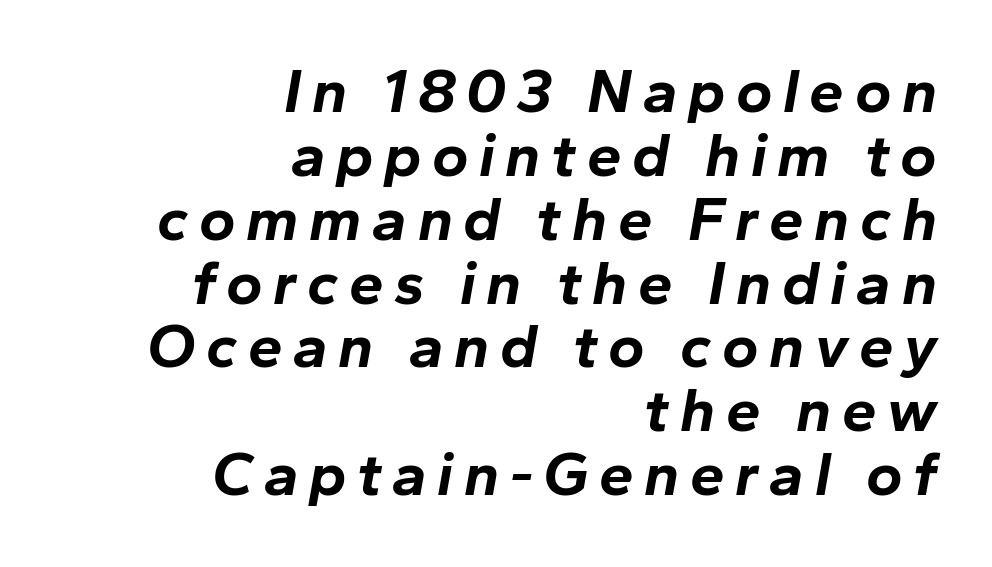
The image shows 62 px bold type, italic (leaning right); set right-aligned, tight line spacing (1.03x), not underlined; low stroke contrast and a medium x-height.
